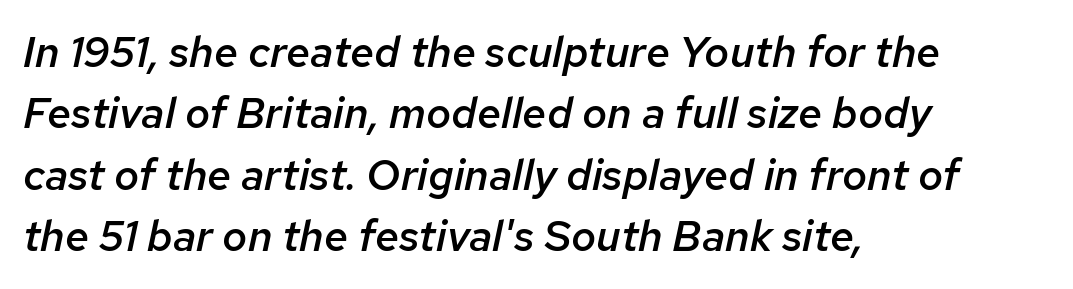
How would I describe the line gaps? Plain and ordinary. Descenders hang freely into open space. Is this a fixed-width face? No — the glyphs have proportional, varying widths. Alignment: flush left.
